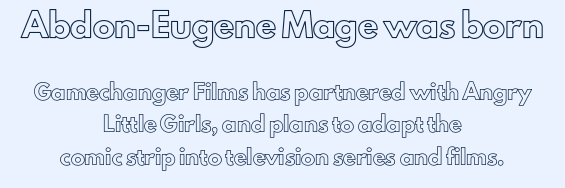
Q: Is the text italic (slanted)? A: No, it is upright.
Q: Is the text underlined? A: No.
Q: How is the paragraph aligned? A: Centered.
Q: Is the spacing between letters normal or unusually wide? A: Normal.
Q: Is the spacing between lines tight, normal or loose? A: Loose.
Q: Which block of text is set in a larger size, the first (top) or the second (bottom)? A: The first (top) one.
